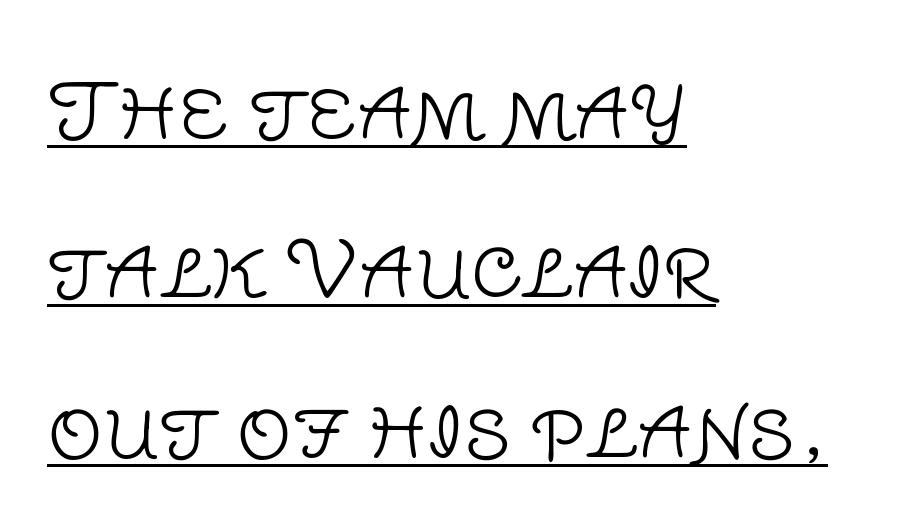
The image shows 77 px light sans-serif type; set left-aligned, loose line spacing (2.07x), normal letter spacing, underlined; low stroke contrast and a large x-height.
